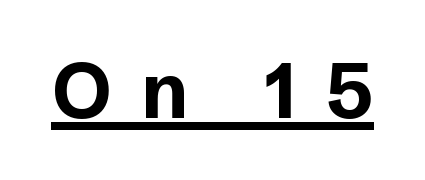
Q: Is the text bold? A: Yes.
Q: Is the text italic (slanted)? A: No, it is upright.
Q: Is the typeface a serif or a sans-serif typeface? A: Sans-serif.
Q: Is the text underlined? A: Yes.
Q: Is the spacing between letters normal or unusually wide? A: Unusually wide.
Q: Width (condensed, normal, or wide)? A: Normal.
Q: Stroke contrast? A: Low.
Q: x-height? A: Medium.
Q: Monospaced? A: No.
